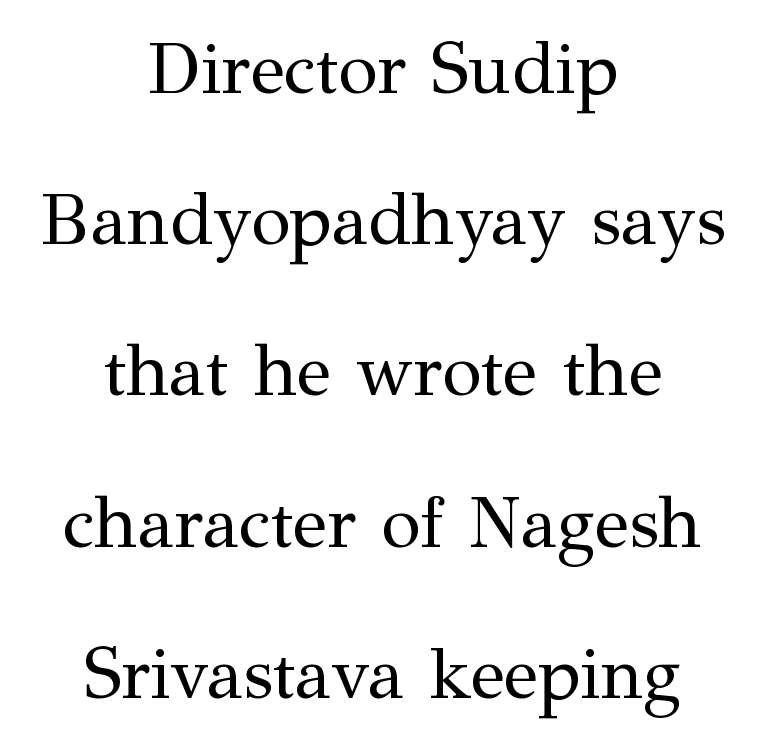
Note: serifs present on the glyphs. Neither beginnings nor endings align; midpoints do. Anything drawn beneath the words? Only blank space. Designer's note — italics off, roman on. The letterforms sit at book weight or below.
